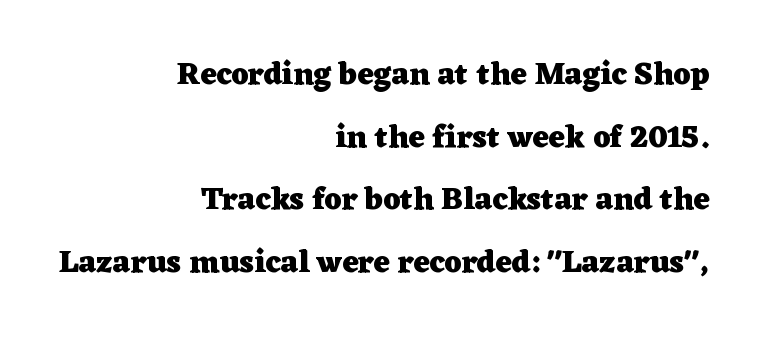
The image shows 31 px heavy, wide serif type, upright; set right-aligned, loose line spacing (2.02x), normal letter spacing, not underlined; low stroke contrast and a medium x-height.
